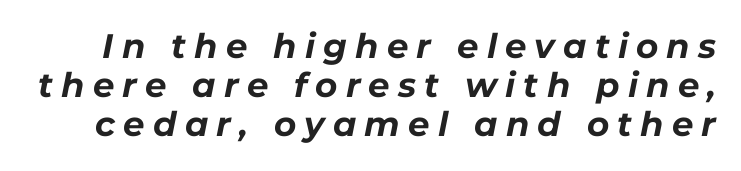
Q: Is the text bold? A: Yes.
Q: Is the text italic (slanted)? A: Yes, it leans right by about 11 degrees.
Q: Is the text underlined? A: No.
Q: Is the spacing between letters normal or unusually wide? A: Unusually wide.
Q: Is the spacing between lines tight, normal or loose? A: Tight.
Q: Width (condensed, normal, or wide)? A: Normal.
Q: Stroke contrast? A: Low.
Q: x-height? A: Medium.
Q: Monospaced? A: No.
